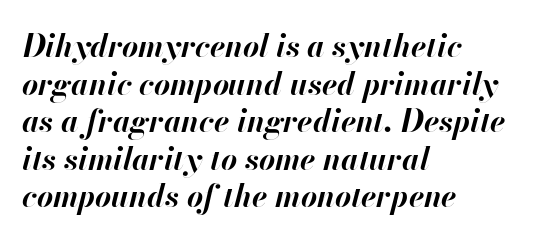
The image shows 31 px bold type, italic (leaning right); set left-aligned, line spacing 1.21x, normal letter spacing, not underlined; high stroke contrast and a small x-height.
